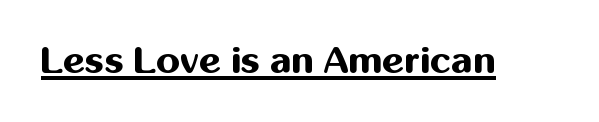
Q: Is the text bold? A: Yes.
Q: Is the text italic (slanted)? A: No, it is upright.
Q: Is the typeface a serif or a sans-serif typeface? A: Sans-serif.
Q: Is the text underlined? A: Yes.
Q: Is the spacing between letters normal or unusually wide? A: Normal.
Q: Width (condensed, normal, or wide)? A: Normal.
Q: Stroke contrast? A: Medium.
Q: x-height? A: Medium.
Q: Monospaced? A: No.
